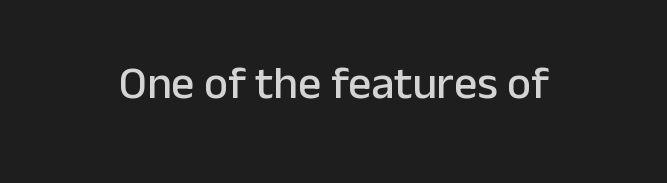
Nope, not italic — everything's standing straight. There is no visible air inserted between adjacent glyphs. A typesetter would label this face a sans. This rendering features lettering with no underline.
